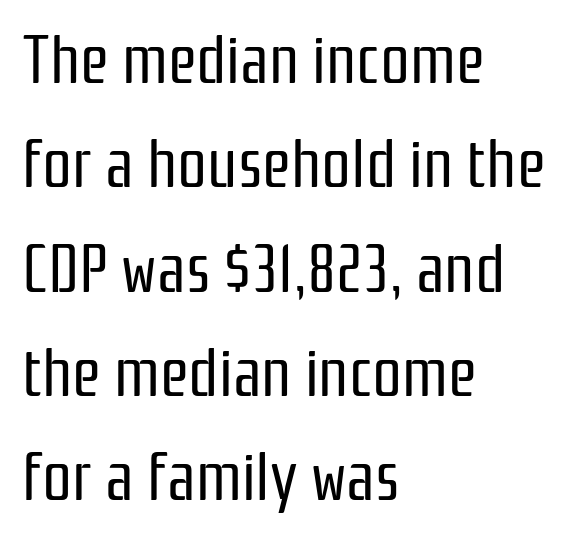
The image shows 66 px regular-weight, condensed sans-serif type, upright; set left-aligned, normal line spacing (1.58x), normal letter spacing, not underlined; low stroke contrast and a medium x-height.
